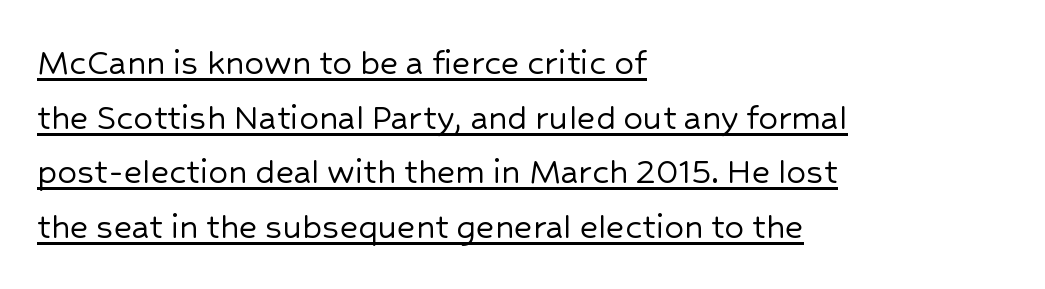
Proportional: the letters do not fall into vertical columns. The typography opts for an upright posture over an oblique one. Beneath each row of characters lies a ruled line. All the whitespace from short lines collects on the right. Honestly, the letter spacing is just normal — you wouldn't notice it.
